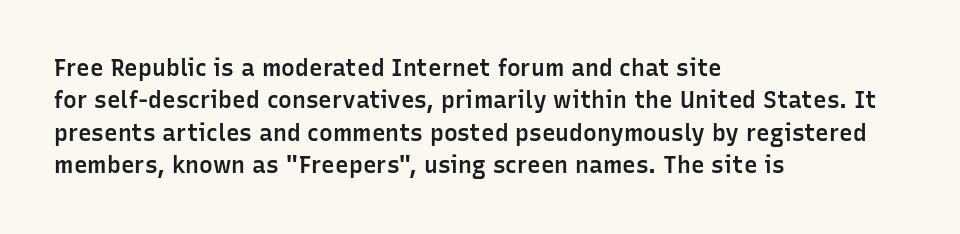
The image shows 23 px text type, upright; set left-aligned, normal line spacing (1.41x), normal letter spacing, not underlined.
